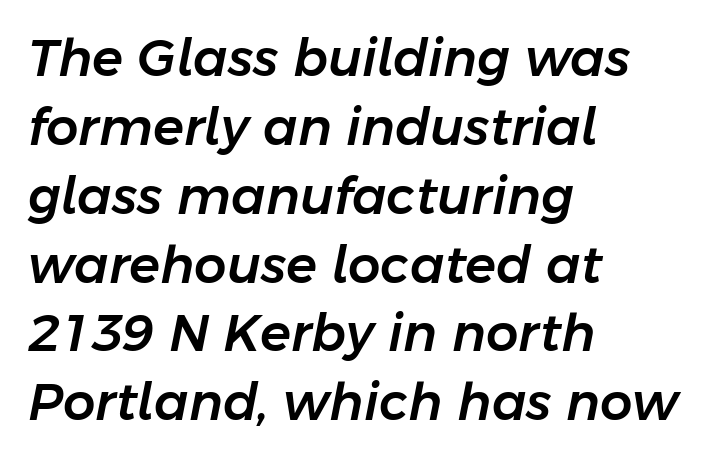
The image shows 51 px text type, italic (leaning right); set left-aligned, normal line spacing (1.35x), normal letter spacing, not underlined; low stroke contrast and a medium x-height.
